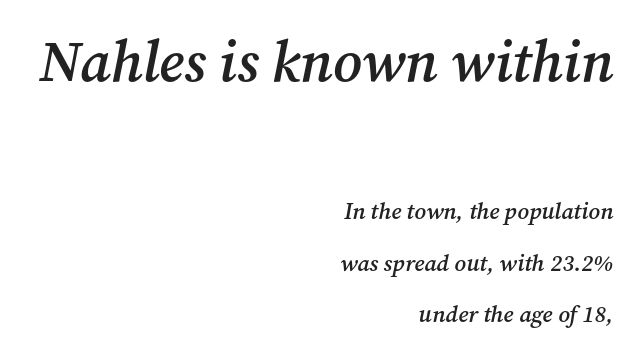
The image shows 57 px semibold serif type, italic (leaning right); set right-aligned, loose line spacing (2.25x), normal letter spacing, not underlined; the first (top) block is 2.48x larger; medium stroke contrast and a medium x-height.
